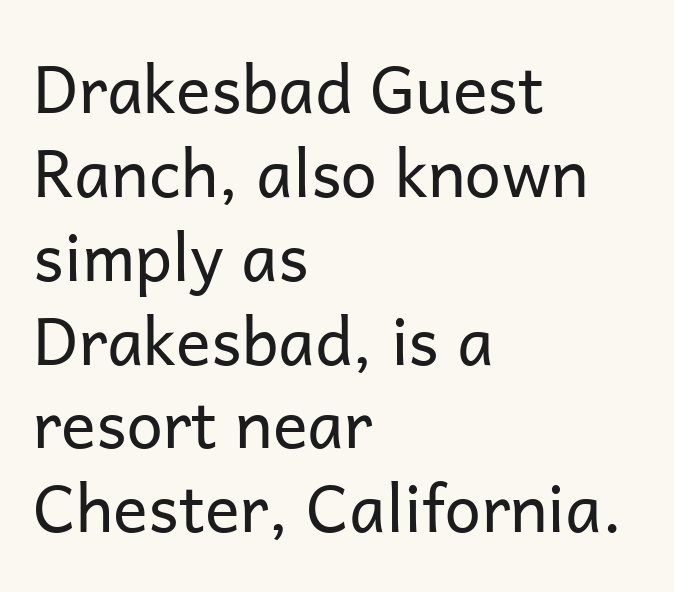
The image shows 65 px regular-weight sans-serif type, upright; set left-aligned, normal line spacing (1.29x), normal letter spacing, not underlined; low stroke contrast and a medium x-height.
